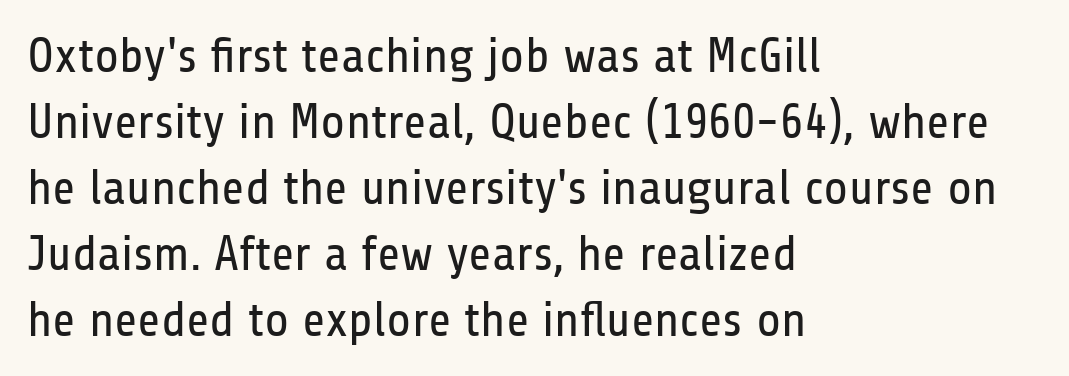
Q: Is the text bold? A: No.
Q: Is the text italic (slanted)? A: No, it is upright.
Q: Is the typeface a serif or a sans-serif typeface? A: Sans-serif.
Q: Is the text underlined? A: No.
Q: How is the paragraph aligned? A: Left-aligned.
Q: Is the spacing between letters normal or unusually wide? A: Normal.
Q: Is the spacing between lines tight, normal or loose? A: Normal.
Q: Width (condensed, normal, or wide)? A: Condensed.
Q: Stroke contrast? A: Low.
Q: x-height? A: Medium.
Q: Monospaced? A: No.
